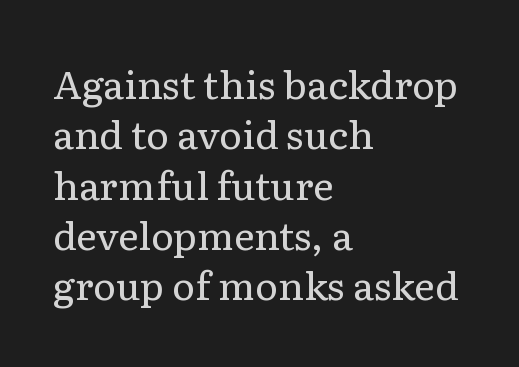
Q: Is the text bold? A: No.
Q: Is the text italic (slanted)? A: No, it is upright.
Q: Is the typeface a serif or a sans-serif typeface? A: Serif.
Q: Is the text underlined? A: No.
Q: How is the paragraph aligned? A: Left-aligned.
Q: Is the spacing between letters normal or unusually wide? A: Normal.
Q: Is the spacing between lines tight, normal or loose? A: Normal.
Q: Width (condensed, normal, or wide)? A: Normal.
Q: Stroke contrast? A: Low.
Q: x-height? A: Medium.
Q: Monospaced? A: No.
